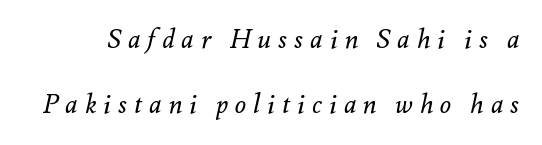
The image shows 26 px text type, italic (leaning right); set loose line spacing (2.5x), unusually wide letter spacing (+0.27 em), not underlined.
